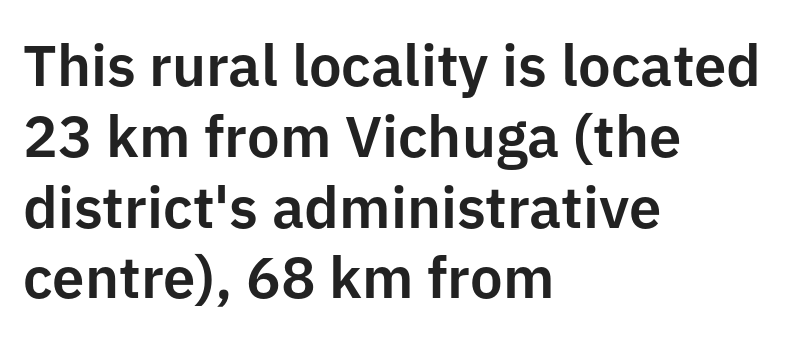
{"serif": "no", "italic": "no", "width": "normal", "stroke_contrast": "low", "x_height": "medium", "monospaced": "no", "underline": "no", "align": "left", "line_spacing_ratio": 1.22, "letter_spacing": "normal", "letter_spacing_em": 0.0, "glyph_px": 58}
